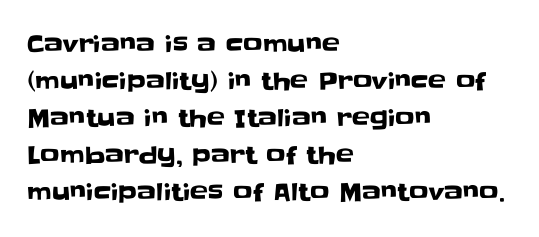
The image shows 24 px text type, upright; set left-aligned, normal line spacing (1.54x), normal letter spacing, not underlined.
